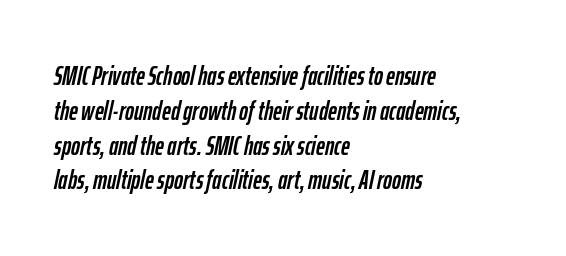
Q: Is the text italic (slanted)? A: Yes, it leans right by about 12 degrees.
Q: Is the text underlined? A: No.
Q: How is the paragraph aligned? A: Left-aligned.
Q: Is the spacing between letters normal or unusually wide? A: Normal.
Q: Is the spacing between lines tight, normal or loose? A: Normal.
